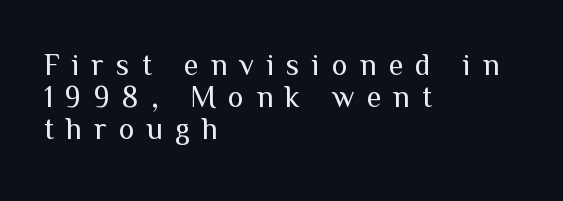
Just letters on the line, the space beneath them empty. Compared with typical body copy, the letter spacing here is much looser. The rendering uses a small line-height, squeezing the rows. Italic: no, the glyphs are upright roman. Is this a heavy cut? Hardly; it is regular or lighter. Teacher's note: observe the even left margin — that is flush-left alignment.
